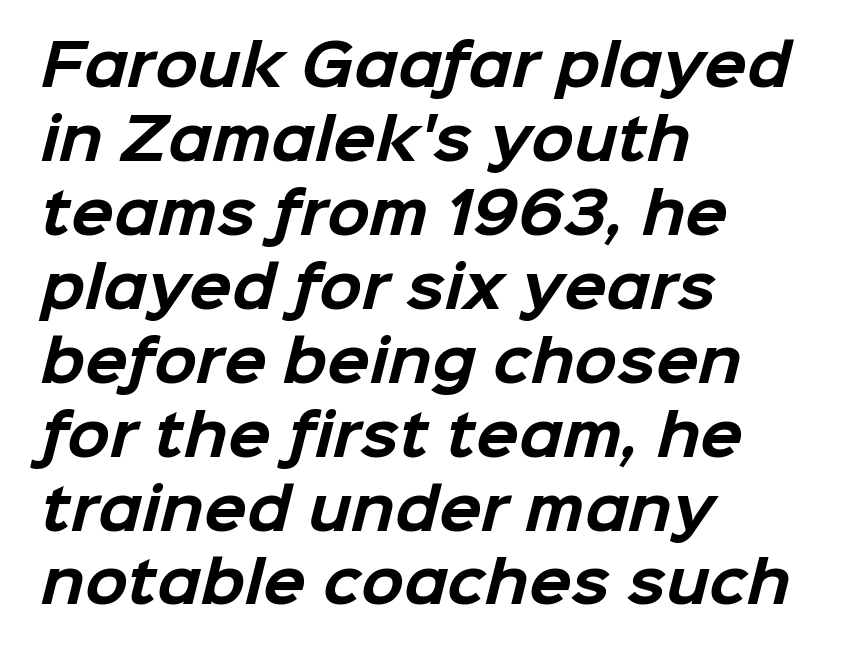
The image shows 56 px bold sans-serif type; set left-aligned, normal line spacing (1.32x), normal letter spacing, not underlined; low stroke contrast and a medium x-height.
